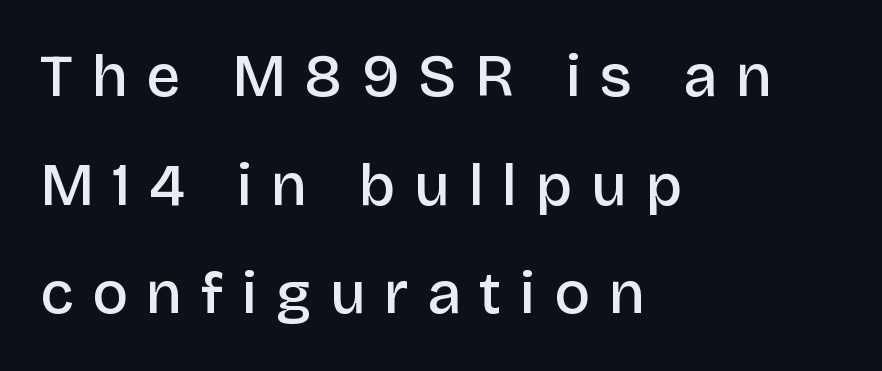
Q: Is the text bold? A: Semi-bold.
Q: Is the text italic (slanted)? A: No, it is upright.
Q: Is the typeface a serif or a sans-serif typeface? A: Sans-serif.
Q: Is the text underlined? A: No.
Q: How is the paragraph aligned? A: Left-aligned.
Q: Is the spacing between letters normal or unusually wide? A: Unusually wide.
Q: Width (condensed, normal, or wide)? A: Normal.
Q: Stroke contrast? A: Low.
Q: x-height? A: Large.
Q: Monospaced? A: No.
